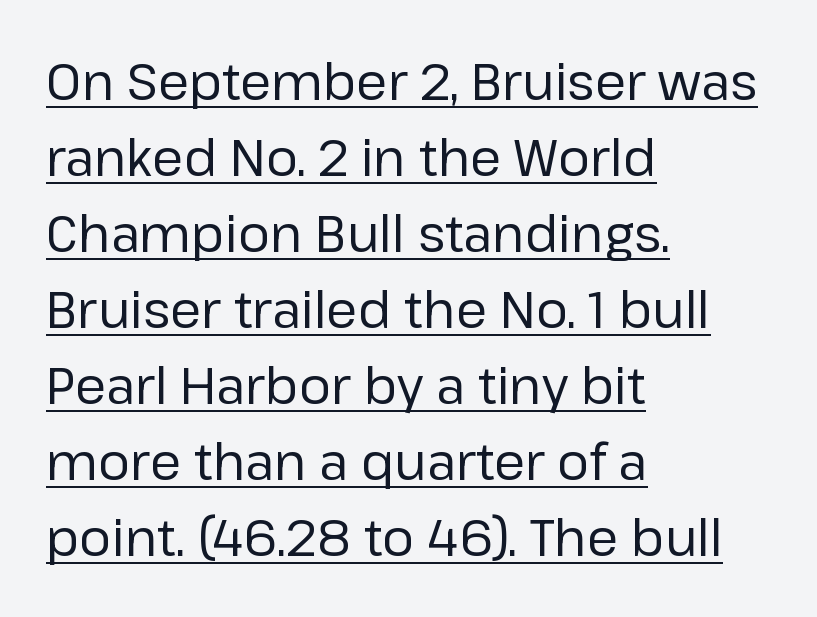
Is this a fixed-width face? No — the glyphs have proportional, varying widths. The lettering is marked with a stroke running underneath it. Posture: straight, roman, zero tilt. In terms of letterspacing, this is plain default setting. Line beginnings align vertically; line endings do not.
